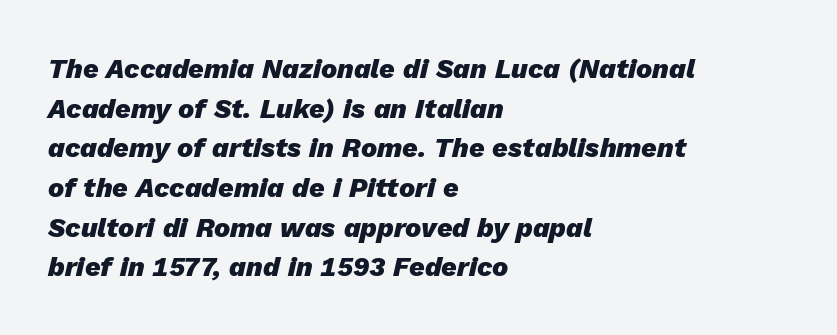
Q: Is the text bold? A: Yes.
Q: Is the text italic (slanted)? A: Yes, it leans right by about 13 degrees.
Q: Is the text underlined? A: No.
Q: How is the paragraph aligned? A: Left-aligned.
Q: Is the spacing between letters normal or unusually wide? A: Normal.
Q: Is the spacing between lines tight, normal or loose? A: Normal.
